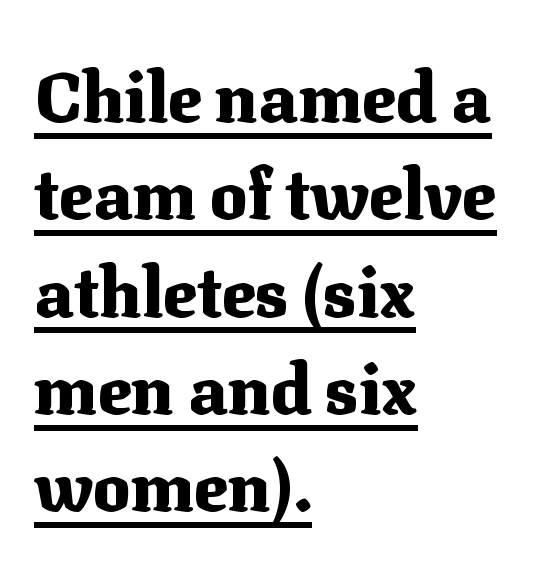
Does the type have serifs? Yes, each stem ends in a small foot. Layout note: lines flush left. Each new line begins a customary step beneath the previous one. The passage shown is underscored from start to finish. Look at the stroke-to-counter ratio: heavy, a bold.
